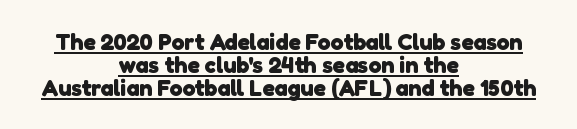
The image shows 23 px bold type; set centered, tight line spacing (0.99x), normal letter spacing, underlined.
